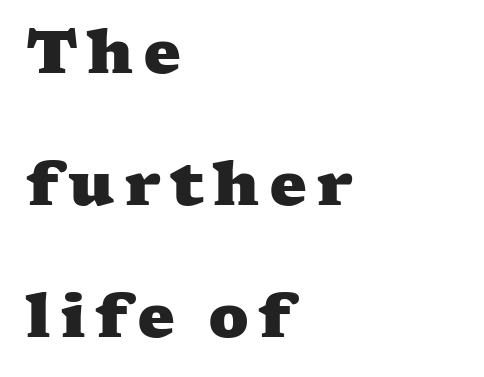
{"serif": "yes", "bold": "yes", "weight": "heavy", "width": "wide", "stroke_contrast": "medium", "x_height": "medium", "monospaced": "no", "underline": "no", "align": "left", "line_spacing": "loose", "line_spacing_ratio": 2.2, "glyph_px": 60}
